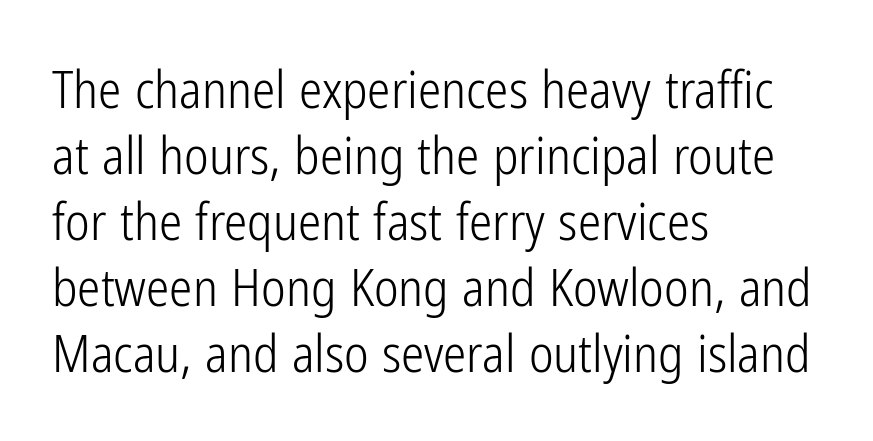
The image shows 52 px light, condensed sans-serif type, upright; set left-aligned, normal line spacing (1.27x), normal letter spacing, not underlined; low stroke contrast and a medium x-height.
